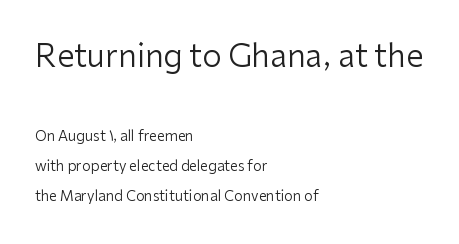
{"serif": "no", "italic": "no", "bold": "no", "weight": "regular", "width": "normal", "stroke_contrast": "low", "x_height": "medium", "monospaced": "no", "underline": "no", "align": "left", "line_spacing": "loose", "line_spacing_ratio": 2.14, "letter_spacing": "normal", "letter_spacing_em": 0.0, "larger_block": "first", "size_ratio": 2.21, "glyph_px": 31}
